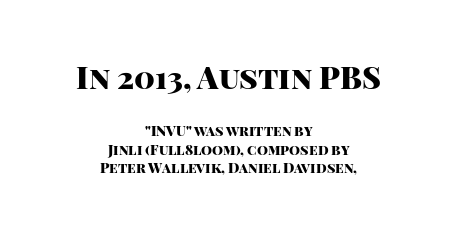
Q: Is the text bold? A: Yes.
Q: Is the text italic (slanted)? A: No, it is upright.
Q: Is the typeface a serif or a sans-serif typeface? A: Sans-serif.
Q: Is the text underlined? A: No.
Q: How is the paragraph aligned? A: Centered.
Q: Is the spacing between letters normal or unusually wide? A: Normal.
Q: Is the spacing between lines tight, normal or loose? A: Normal.
Q: Which block of text is set in a larger size, the first (top) or the second (bottom)? A: The first (top) one.
Q: Width (condensed, normal, or wide)? A: Normal.
Q: Stroke contrast? A: High.
Q: x-height? A: Large.
Q: Monospaced? A: No.
